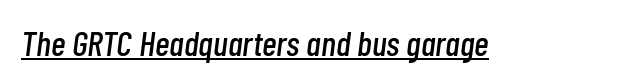
{"italic": "yes", "lean": "right", "slant_degrees": 7, "width": "condensed", "stroke_contrast": "low", "x_height": "medium", "monospaced": "no", "underline": "yes", "letter_spacing": "normal", "letter_spacing_em": 0.0, "glyph_px": 35}
